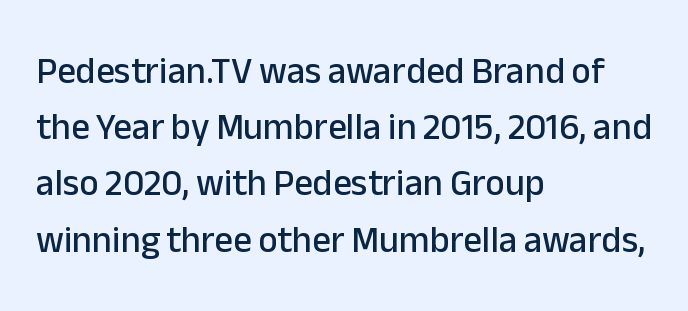
Q: Is the text italic (slanted)? A: No, it is upright.
Q: Is the typeface a serif or a sans-serif typeface? A: Sans-serif.
Q: Is the text underlined? A: No.
Q: How is the paragraph aligned? A: Left-aligned.
Q: Is the spacing between letters normal or unusually wide? A: Normal.
Q: Is the spacing between lines tight, normal or loose? A: Normal.
Q: Width (condensed, normal, or wide)? A: Normal.
Q: Stroke contrast? A: Low.
Q: x-height? A: Medium.
Q: Monospaced? A: No.
